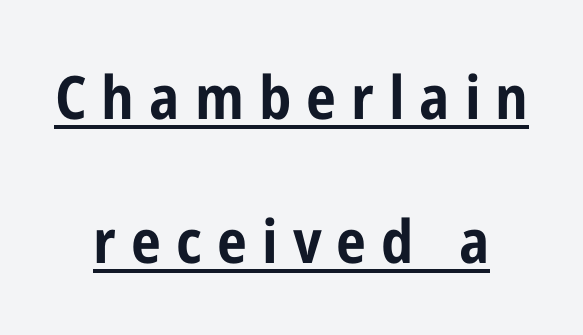
Q: Is the text bold? A: Yes.
Q: Is the text italic (slanted)? A: No, it is upright.
Q: Is the typeface a serif or a sans-serif typeface? A: Sans-serif.
Q: Is the text underlined? A: Yes.
Q: How is the paragraph aligned? A: Centered.
Q: Is the spacing between letters normal or unusually wide? A: Unusually wide.
Q: Is the spacing between lines tight, normal or loose? A: Loose.
Q: Width (condensed, normal, or wide)? A: Condensed.
Q: Stroke contrast? A: Low.
Q: x-height? A: Medium.
Q: Monospaced? A: No.
